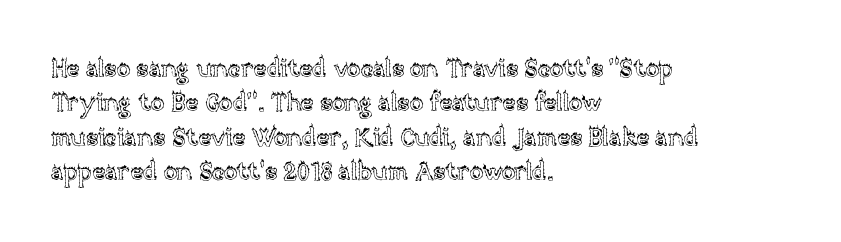
{"italic": "no", "underline": "no", "align": "left", "line_spacing": "normal", "line_spacing_ratio": 1.38, "letter_spacing": "normal", "letter_spacing_em": 0.0, "glyph_px": 25}
